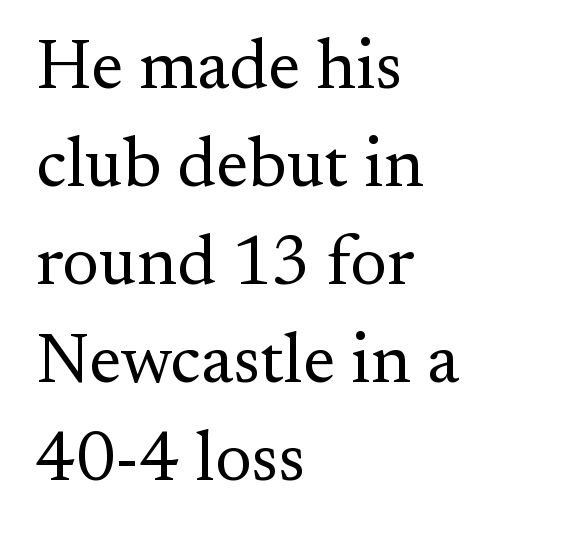
Q: Is the text bold? A: No.
Q: Is the text italic (slanted)? A: No, it is upright.
Q: Is the typeface a serif or a sans-serif typeface? A: Serif.
Q: Is the text underlined? A: No.
Q: How is the paragraph aligned? A: Left-aligned.
Q: Is the spacing between letters normal or unusually wide? A: Normal.
Q: Is the spacing between lines tight, normal or loose? A: Normal.
Q: Width (condensed, normal, or wide)? A: Normal.
Q: Stroke contrast? A: Medium.
Q: x-height? A: Small.
Q: Monospaced? A: No.
